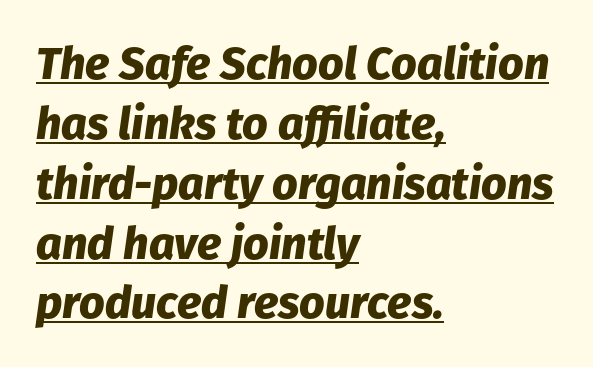
Characters follow at the spacing the type designer built in. The string is rendered with underlining switched on. A full-strength bold gives these letters their thick strokes. This sample uses an oblique cut, with every glyph tilted off the vertical. The setting favours the left margin, as ordinary paragraphs usually do.
